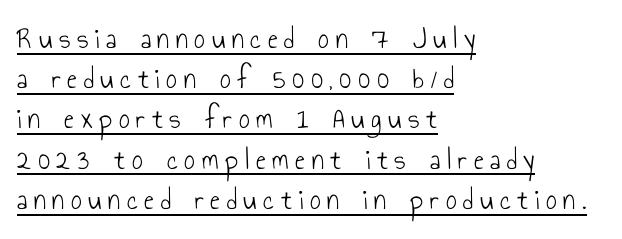
{"serif": "no", "italic": "no", "bold": "no", "weight": "light", "width": "condensed", "stroke_contrast": "low", "x_height": "small", "monospaced": "no", "underline": "yes", "align": "left", "line_spacing": "normal", "line_spacing_ratio": 1.34, "letter_spacing": "wide", "letter_spacing_em": 0.22, "glyph_px": 30}
